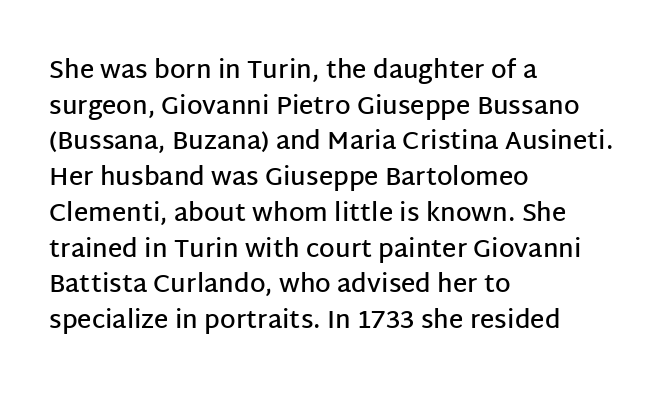
The image shows 25 px text type, upright; set left-aligned, normal line spacing (1.43x), normal letter spacing, not underlined.
